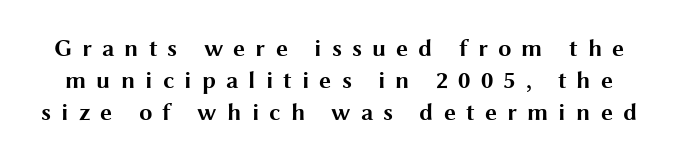
The image shows 24 px bold type, upright; set normal line spacing (1.33x), unusually wide letter spacing (+0.42 em), not underlined.
